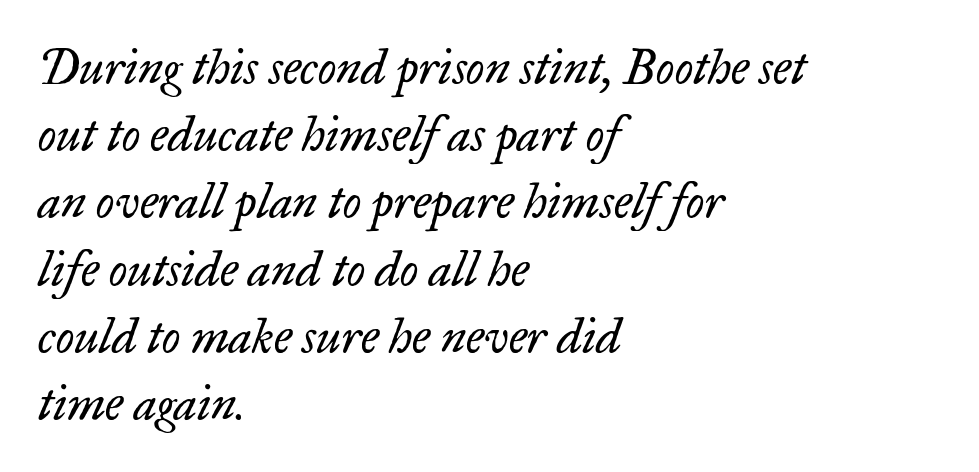
The image shows 48 px regular-weight serif type, italic (leaning right); set left-aligned, normal line spacing (1.4x), normal letter spacing, not underlined; low stroke contrast and a small x-height.
